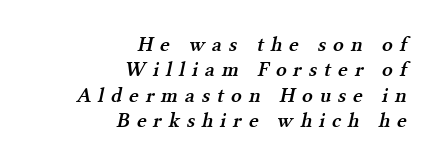
The image shows 21 px text type; set right-aligned, line spacing 1.21x, unusually wide letter spacing (+0.33 em), not underlined.
